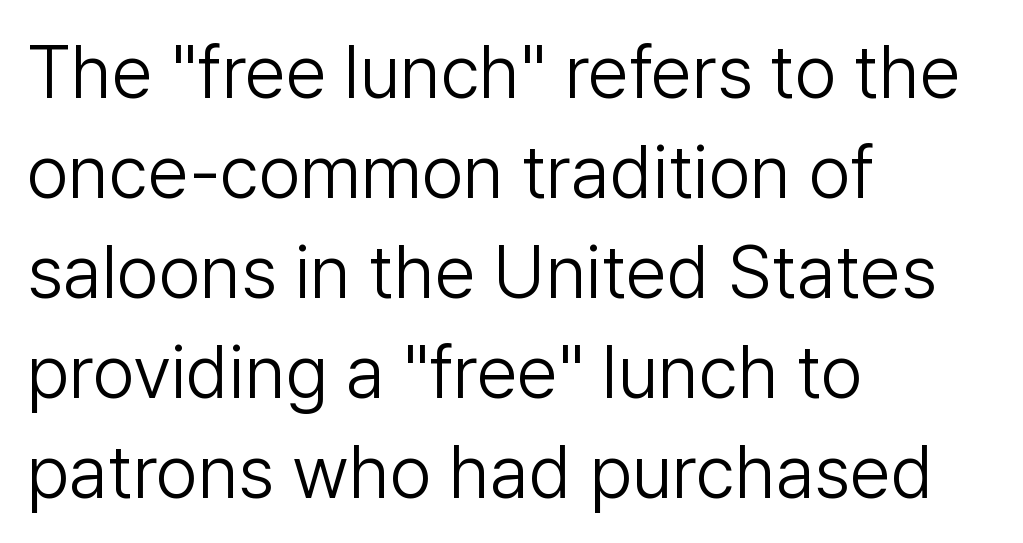
A roman cut, with each character standing at attention. The type family on display is of the sans-serif kind. A typesetter would call this zero additional tracking. The passage shown is typed in a proportional face where columns would drift. Stems here are at most as thick as an everyday book face. The lines are quadded left.
